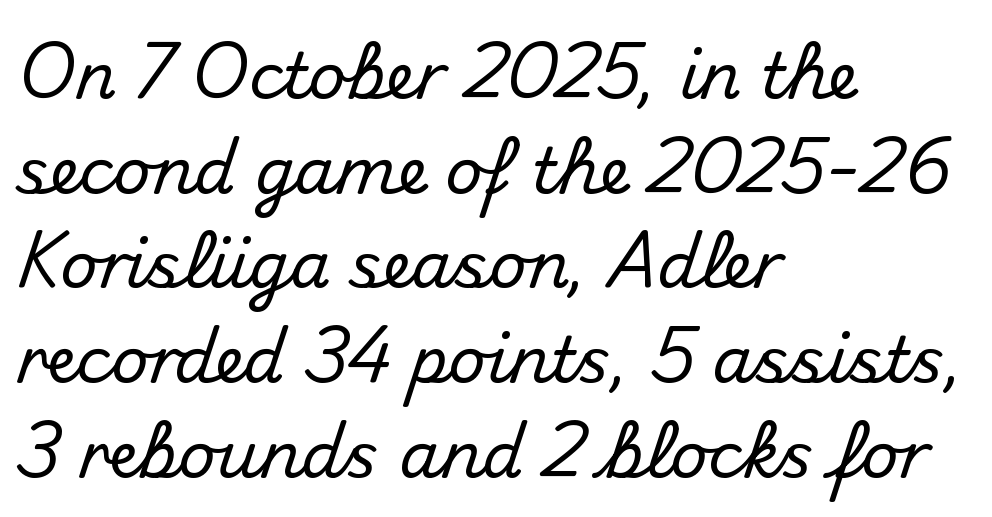
{"serif": "no", "width": "normal", "stroke_contrast": "medium", "x_height": "small", "monospaced": "no", "underline": "no", "align": "left", "line_spacing": "normal", "line_spacing_ratio": 1.48, "letter_spacing": "normal", "letter_spacing_em": 0.0, "glyph_px": 64}
